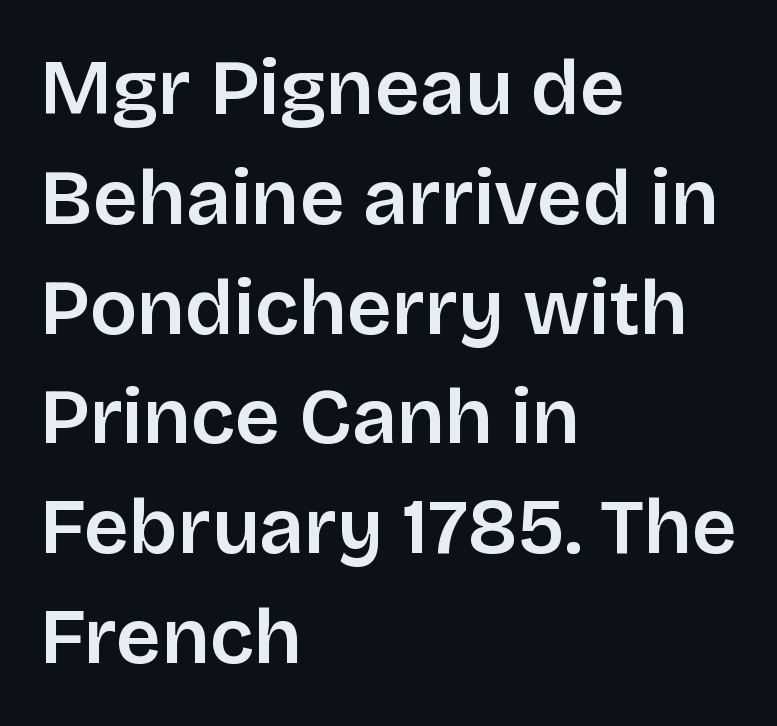
Caption: standard tracking, unaltered. These lines are composed in type without serifs. Line beginnings align vertically; line endings do not. No word sits above an underline. The face used here is proportionally spaced, like ordinary book or web type.
